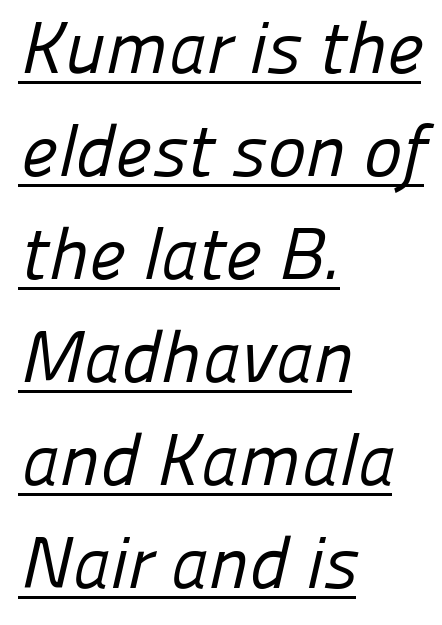
Compared with a centered layout, this one pins lines to the left instead. The face used here is proportionally spaced, like ordinary book or web type. Stroke thickness stays within the range of a standard reading face or lighter. The glyphs are accompanied by a horizontal stroke just below them. In terms of letterform style, serifs are entirely absent. Does extra space separate the letters? No, they use regular spacing.
